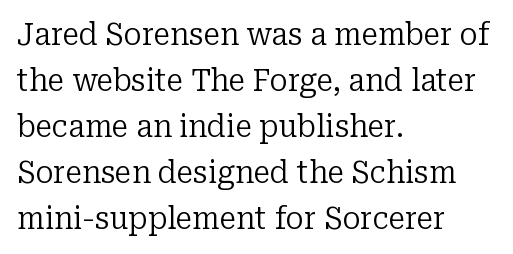
{"serif": "yes", "italic": "no", "bold": "no", "weight": "regular", "width": "normal", "stroke_contrast": "low", "x_height": "medium", "monospaced": "no", "underline": "no", "align": "left", "line_spacing": "normal", "line_spacing_ratio": 1.53, "letter_spacing": "normal", "letter_spacing_em": 0.0, "glyph_px": 30}
